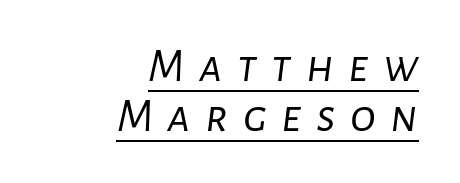
The image shows 48 px light type, italic (leaning right); set right-aligned, tight line spacing (1.04x), unusually wide letter spacing (+0.3 em), underlined; low stroke contrast and a medium x-height.
